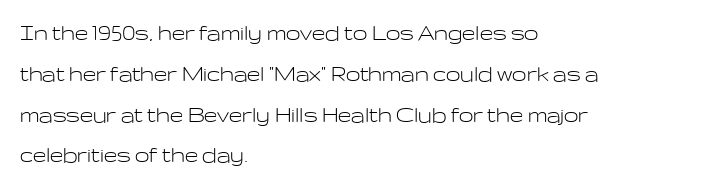
The image shows 26 px text type, upright; set left-aligned, normal line spacing (1.57x), normal letter spacing, not underlined.
